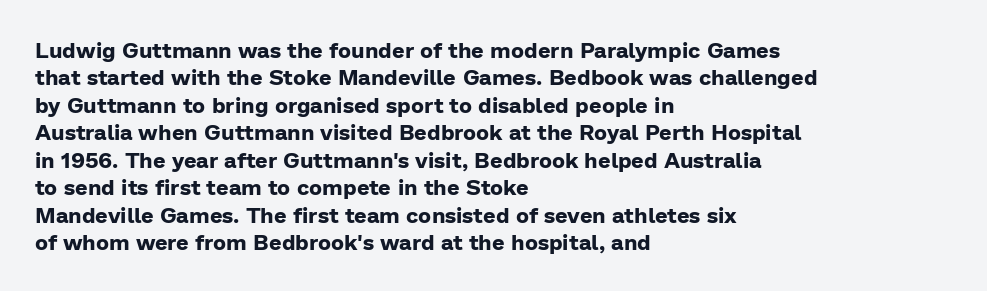
{"italic": "no", "bold": "yes", "underline": "no", "align": "left", "line_spacing": "normal", "line_spacing_ratio": 1.25, "letter_spacing": "normal", "letter_spacing_em": 0.0, "glyph_px": 22}
